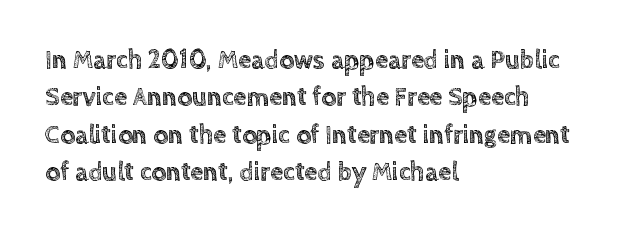
Q: Is the text italic (slanted)? A: No, it is upright.
Q: Is the text underlined? A: No.
Q: How is the paragraph aligned? A: Left-aligned.
Q: Is the spacing between letters normal or unusually wide? A: Normal.
Q: Is the spacing between lines tight, normal or loose? A: Normal.
